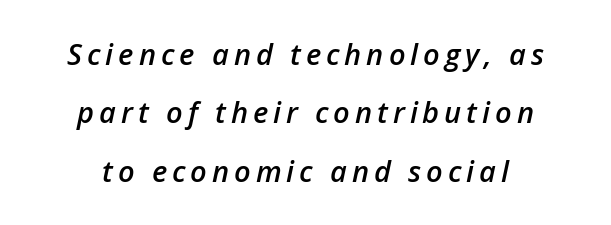
Q: Is the text bold? A: Semi-bold.
Q: Is the text italic (slanted)? A: Yes, it leans right by about 12 degrees.
Q: Is the text underlined? A: No.
Q: How is the paragraph aligned? A: Centered.
Q: Is the spacing between lines tight, normal or loose? A: Loose.
Q: Width (condensed, normal, or wide)? A: Normal.
Q: Stroke contrast? A: Low.
Q: x-height? A: Medium.
Q: Monospaced? A: No.
